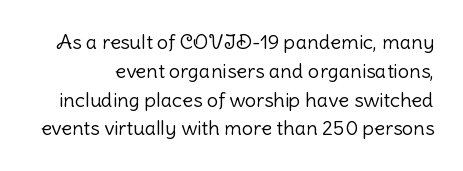
{"italic": "no", "bold": "no", "underline": "no", "line_spacing": "normal", "line_spacing_ratio": 1.44, "letter_spacing": "normal", "letter_spacing_em": 0.0, "glyph_px": 20}
